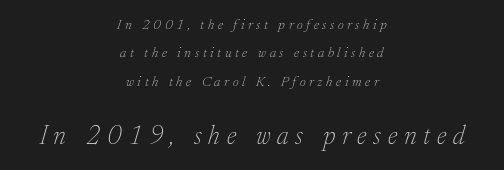
Q: Is the text bold? A: No.
Q: Is the text italic (slanted)? A: Yes, it leans right by about 17 degrees.
Q: Is the text underlined? A: No.
Q: How is the paragraph aligned? A: Centered.
Q: Is the spacing between letters normal or unusually wide? A: Unusually wide.
Q: Is the spacing between lines tight, normal or loose? A: Loose.
Q: Which block of text is set in a larger size, the first (top) or the second (bottom)? A: The second (bottom) one.
